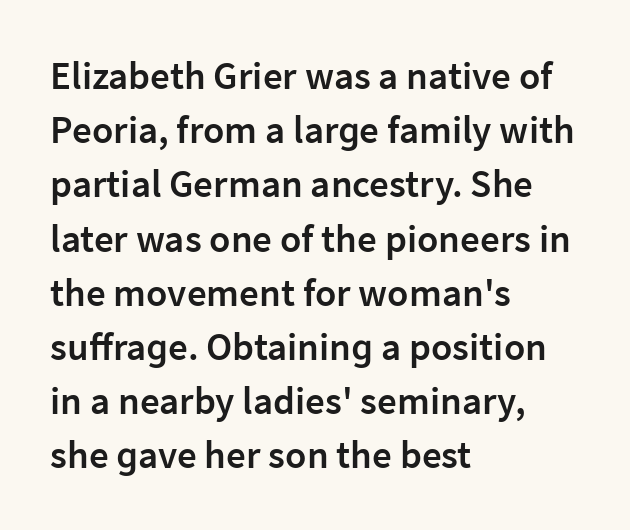
Q: Is the text bold? A: Semi-bold.
Q: Is the text italic (slanted)? A: No, it is upright.
Q: Is the typeface a serif or a sans-serif typeface? A: Sans-serif.
Q: Is the text underlined? A: No.
Q: How is the paragraph aligned? A: Left-aligned.
Q: Is the spacing between letters normal or unusually wide? A: Normal.
Q: Is the spacing between lines tight, normal or loose? A: Normal.
Q: Width (condensed, normal, or wide)? A: Normal.
Q: Stroke contrast? A: Low.
Q: x-height? A: Medium.
Q: Monospaced? A: No.
